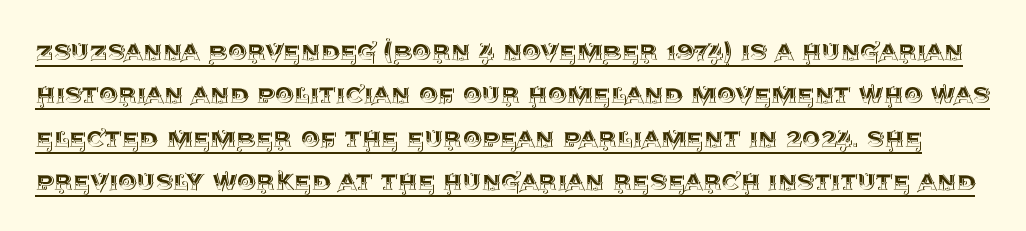
The image shows 30 px text type, upright; set normal line spacing (1.45x), normal letter spacing, underlined; a large x-height.
